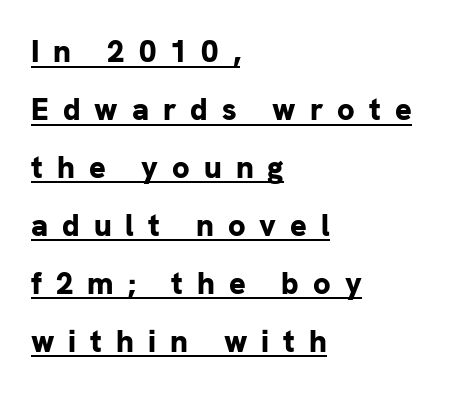
Q: Is the text bold? A: Yes.
Q: Is the text italic (slanted)? A: No, it is upright.
Q: Is the typeface a serif or a sans-serif typeface? A: Sans-serif.
Q: Is the text underlined? A: Yes.
Q: How is the paragraph aligned? A: Left-aligned.
Q: Is the spacing between letters normal or unusually wide? A: Unusually wide.
Q: Width (condensed, normal, or wide)? A: Normal.
Q: Stroke contrast? A: Low.
Q: x-height? A: Medium.
Q: Monospaced? A: No.
